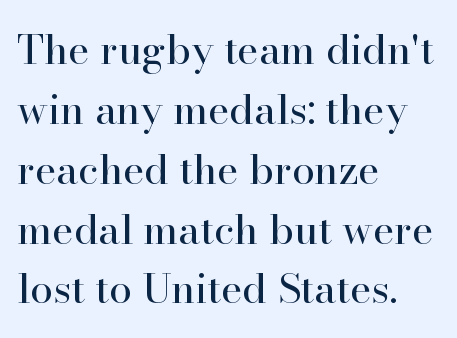
Leading matches the norm, producing a regular column. Note the varied advance widths — an 'i' is clearly narrower than an 'm'. The specimen reads as upright at a glance. This sample uses a serif face.
